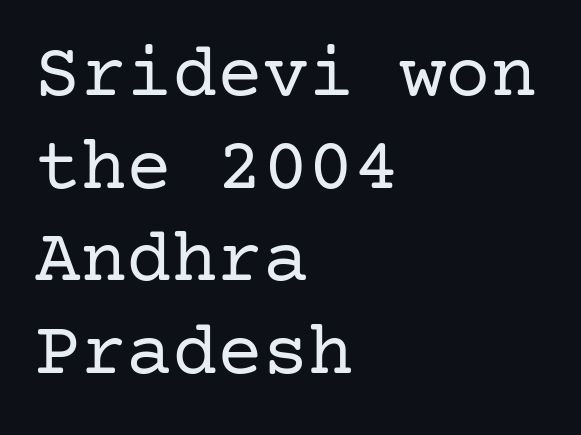
The image shows 76 px regular-weight serif type, upright; set left-aligned, line spacing 1.22x, normal letter spacing, not underlined; low stroke contrast and a medium x-height.
